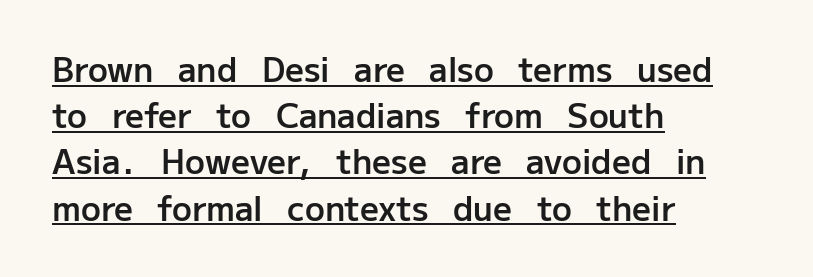
{"serif": "no", "italic": "no", "bold": "semi", "weight": "semibold", "width": "normal", "stroke_contrast": "low", "x_height": "medium", "monospaced": "no", "underline": "yes", "align": "left", "line_spacing": "normal", "line_spacing_ratio": 1.4, "letter_spacing": "normal", "letter_spacing_em": 0.0, "glyph_px": 33}
